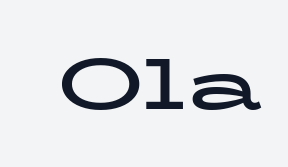
The image shows 72 px bold, wide serif type, upright; set normal letter spacing, not underlined; low stroke contrast and a medium x-height.
